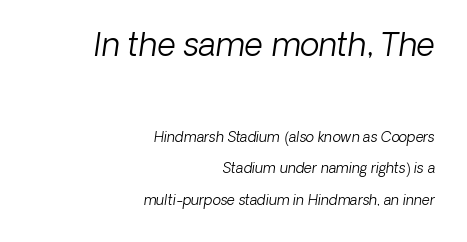
The type family on display is of the sans-serif kind. Reading top to bottom, the characters get smaller at the block break. Descenders are the only things crossing below the line. The rendering uses natural spacing where letterforms have individual widths. A light-to-regular cut is what we see here.
